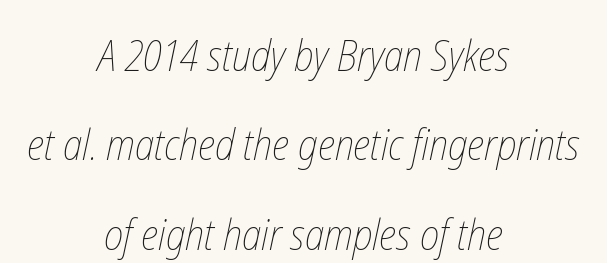
The image shows 43 px thin, condensed type; set centered, loose line spacing (2.08x), normal letter spacing, not underlined; low stroke contrast and a medium x-height.
